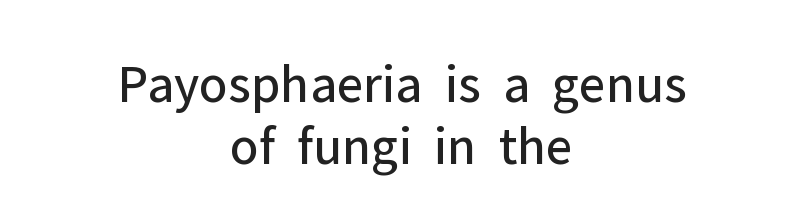
{"serif": "no", "italic": "no", "bold": "no", "weight": "regular", "width": "normal", "stroke_contrast": "low", "x_height": "medium", "monospaced": "no", "underline": "no", "align": "center", "line_spacing": "tight", "line_spacing_ratio": 1.13, "letter_spacing": "normal", "letter_spacing_em": 0.0, "glyph_px": 55}
